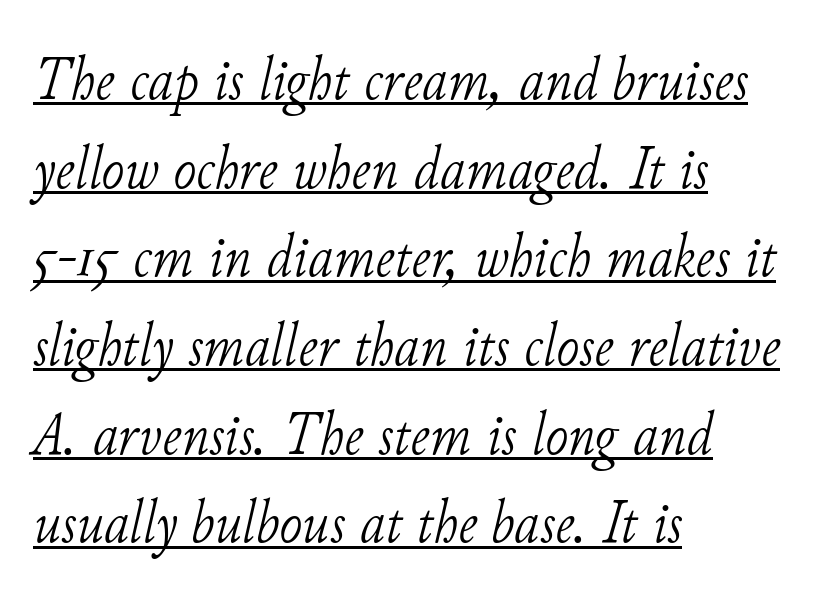
What stands out about the letter spacing? Nothing — it is the standard amount. The text was rendered using a seriffed face with decorative stroke endings. This reads as an unemphasized weight, regular at the heaviest. The space between consecutive lines is moderate. The passage shown leans; its letterforms are oblique. If you drew a ruler down the left edge, every line would touch it.
